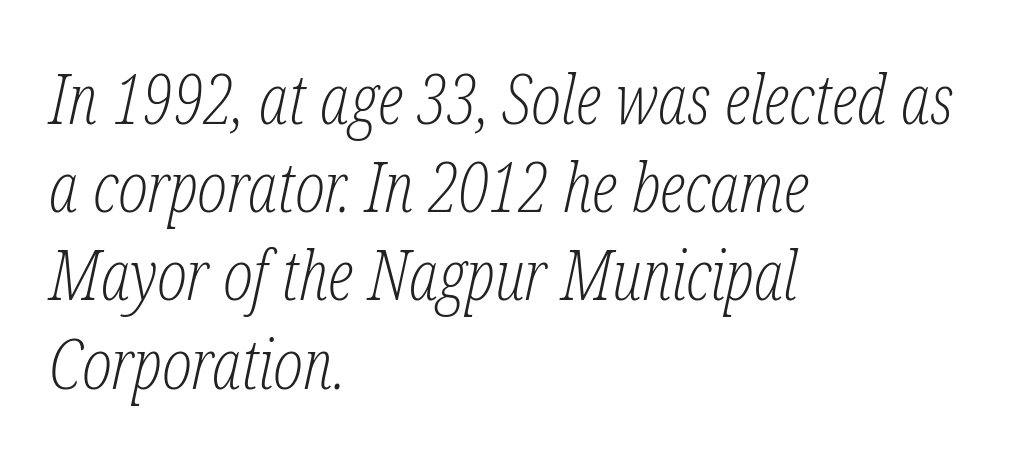
The image shows 70 px light, condensed serif type, italic (leaning right); set left-aligned, normal line spacing (1.26x), normal letter spacing, not underlined; low stroke contrast and a medium x-height.
